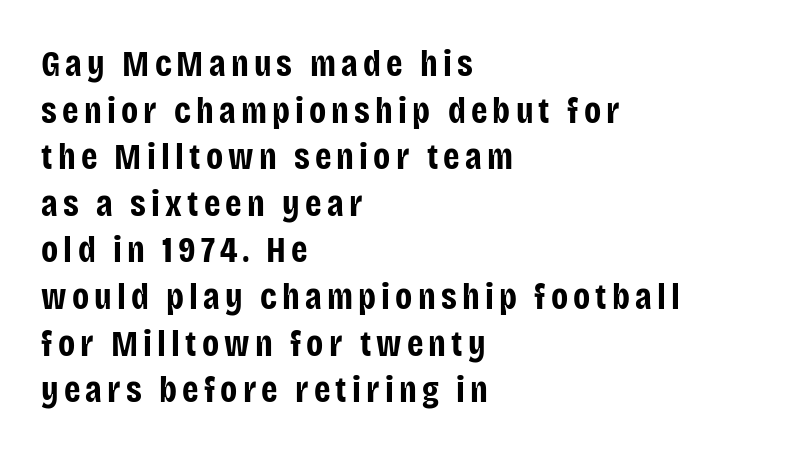
Q: Is the text bold? A: Yes.
Q: Is the text italic (slanted)? A: No, it is upright.
Q: Is the typeface a serif or a sans-serif typeface? A: Sans-serif.
Q: Is the text underlined? A: No.
Q: How is the paragraph aligned? A: Left-aligned.
Q: Is the spacing between lines tight, normal or loose? A: Normal.
Q: Width (condensed, normal, or wide)? A: Condensed.
Q: Stroke contrast? A: Low.
Q: x-height? A: Large.
Q: Monospaced? A: No.
